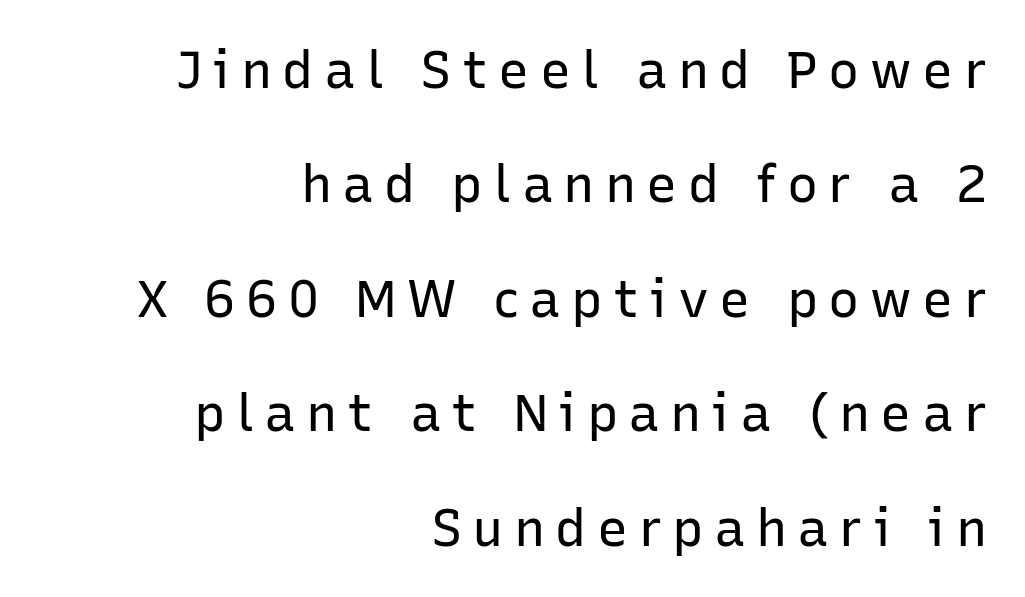
The designer dialed line spacing up above the default. This is not heavy type; no bold has been used. The specimen omits any rule beneath the text block's lines. Leftover space on each line is placed entirely before the opening word.
